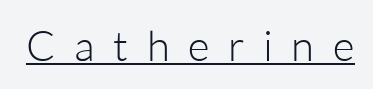
Q: Is the text bold? A: No.
Q: Is the text italic (slanted)? A: No, it is upright.
Q: Is the typeface a serif or a sans-serif typeface? A: Sans-serif.
Q: Is the text underlined? A: Yes.
Q: Is the spacing between letters normal or unusually wide? A: Unusually wide.
Q: Width (condensed, normal, or wide)? A: Normal.
Q: Stroke contrast? A: Low.
Q: x-height? A: Medium.
Q: Monospaced? A: No.
